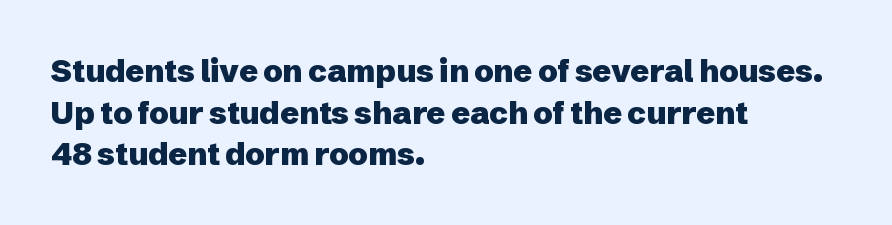
Q: Is the text bold? A: Yes.
Q: Is the text italic (slanted)? A: No, it is upright.
Q: Is the typeface a serif or a sans-serif typeface? A: Sans-serif.
Q: Is the text underlined? A: No.
Q: How is the paragraph aligned? A: Left-aligned.
Q: Is the spacing between letters normal or unusually wide? A: Normal.
Q: Is the spacing between lines tight, normal or loose? A: Normal.
Q: Width (condensed, normal, or wide)? A: Normal.
Q: Stroke contrast? A: Low.
Q: x-height? A: Medium.
Q: Monospaced? A: No.
